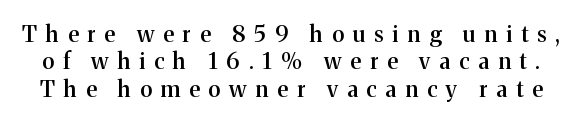
The passage shown is semibold, sitting just below true bold. Quick note: not italic, upright. The space beneath each line is pristine and unruled. Loose tracking; the words dissolve into strings of separated letters.
